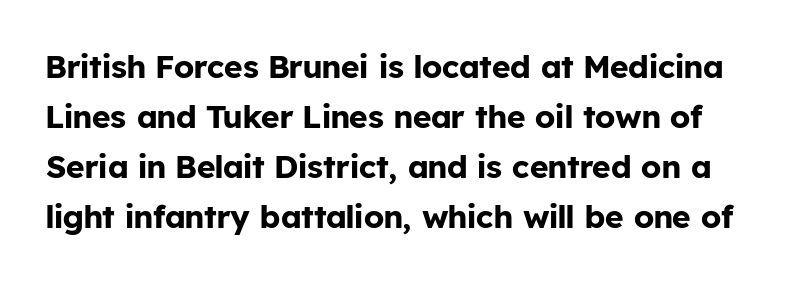
{"serif": "no", "italic": "no", "bold": "yes", "weight": "bold", "width": "normal", "stroke_contrast": "low", "x_height": "medium", "monospaced": "no", "underline": "no", "line_spacing": "normal", "line_spacing_ratio": 1.56, "letter_spacing": "normal", "letter_spacing_em": 0.0, "glyph_px": 32}
